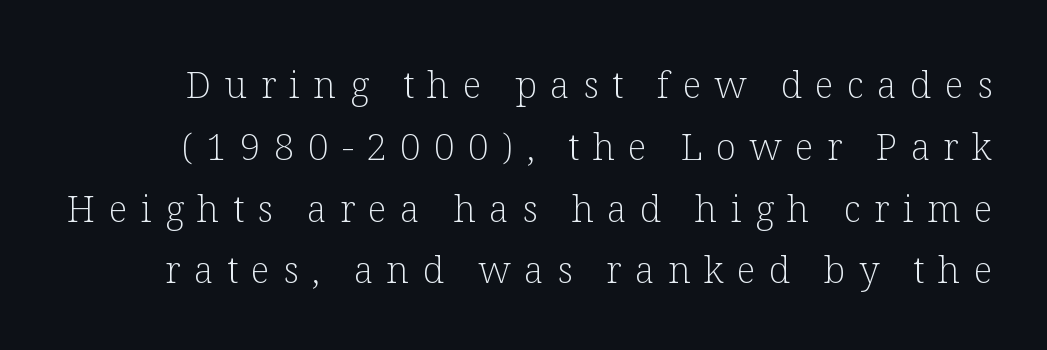
Stems here are at most as thick as an everyday book face. The passage shown stacks its lines at a standard gap. The glyphs in this specimen are seriffed. Underlining? Definitely not there. Every stem runs plumb, perpendicular to the baseline. The rendering uses natural spacing where letterforms have individual widths.
